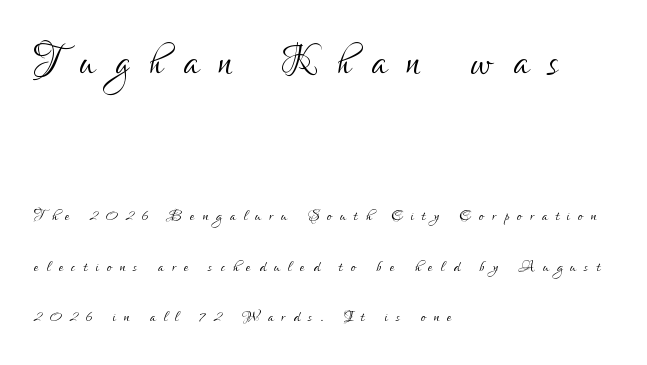
Here the designer chose a conventional face with non-uniform glyph widths. The type is letterspaced generously, with wide tracking. Compare the two chunks: the upper has the greater cap height. Letters rest on an invisible, unmarked baseline. What's the leading like? Stretched, with rows far apart.
